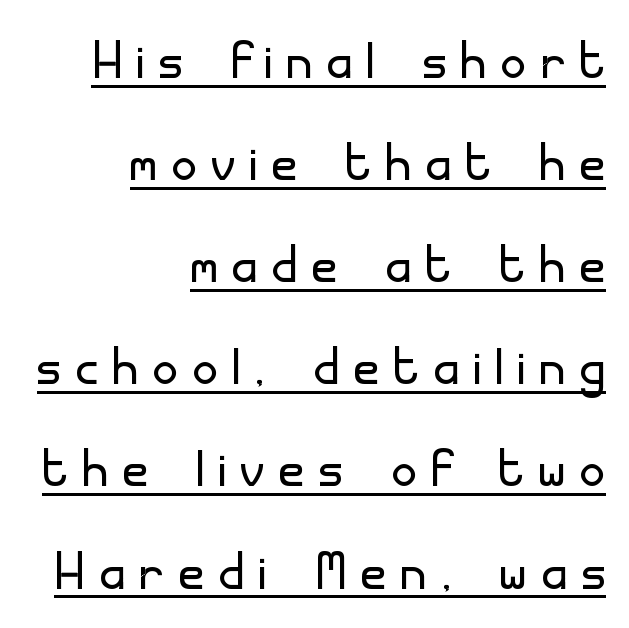
{"serif": "no", "italic": "no", "bold": "no", "weight": "light", "width": "normal", "stroke_contrast": "low", "x_height": "small", "monospaced": "no", "underline": "yes", "align": "right", "line_spacing": "normal", "line_spacing_ratio": 1.48, "letter_spacing": "wide", "letter_spacing_em": 0.22, "glyph_px": 69}
